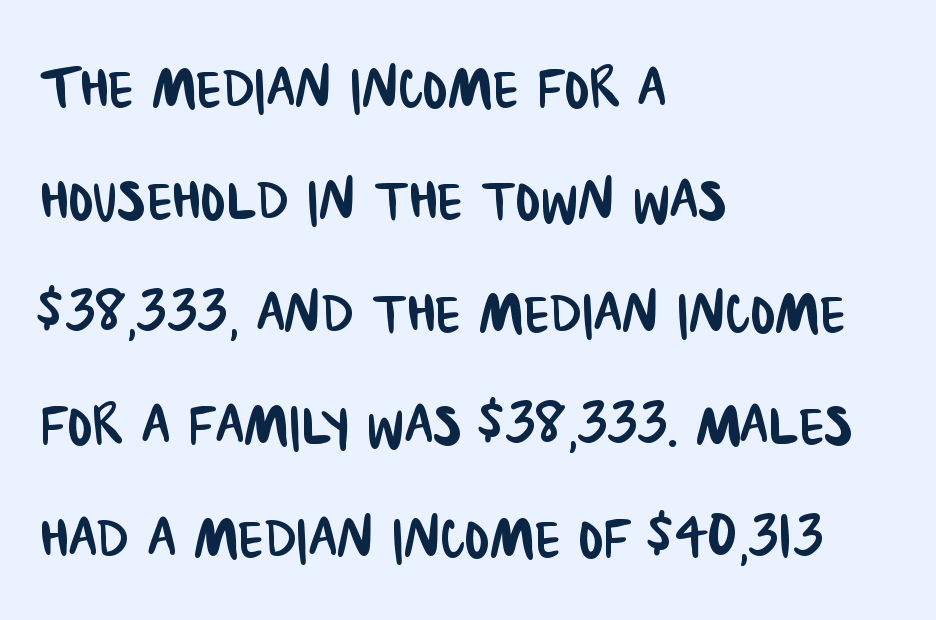
{"serif": "no", "width": "condensed", "stroke_contrast": "low", "x_height": "large", "monospaced": "no", "underline": "no", "align": "left", "line_spacing": "normal", "line_spacing_ratio": 1.52, "letter_spacing": "normal", "letter_spacing_em": 0.0, "glyph_px": 74}
